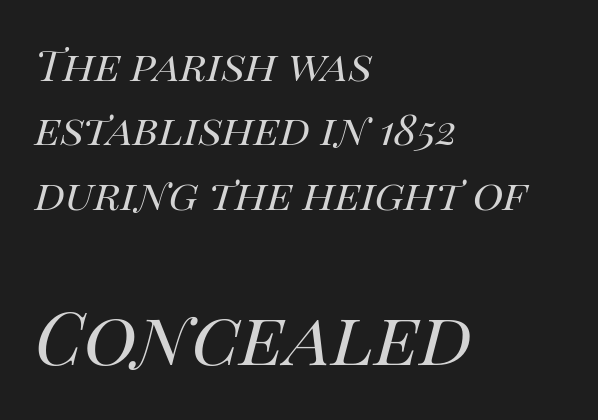
Compare the two chunks: the lower has the greater cap height. Does the leading feel generous? No, just average. Weight: regular or lighter. The face used here is rendered with its standard letterfit. Line beginnings align vertically; line endings do not. Check the space under the baseline: it is left empty.
